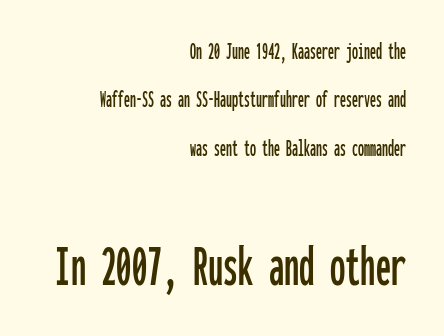
{"serif": "no", "italic": "no", "width": "condensed", "stroke_contrast": "low", "x_height": "medium", "monospaced": "yes", "underline": "no", "align": "right", "line_spacing": "loose", "line_spacing_ratio": 2.02, "letter_spacing": "normal", "letter_spacing_em": 0.0, "larger_block": "second", "size_ratio": 2.54, "glyph_px": 61}
